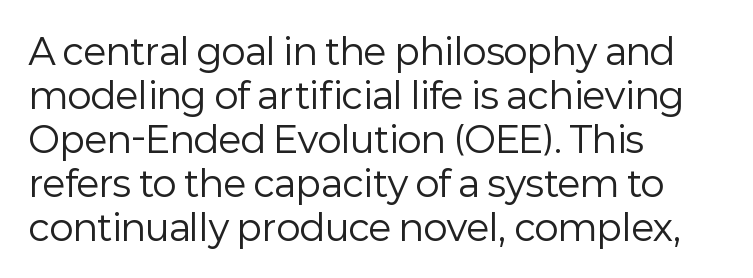
{"serif": "no", "italic": "no", "bold": "no", "weight": "regular", "width": "normal", "stroke_contrast": "low", "x_height": "medium", "monospaced": "no", "underline": "no", "align": "left", "line_spacing_ratio": 1.22, "letter_spacing": "normal", "letter_spacing_em": 0.0, "glyph_px": 36}
